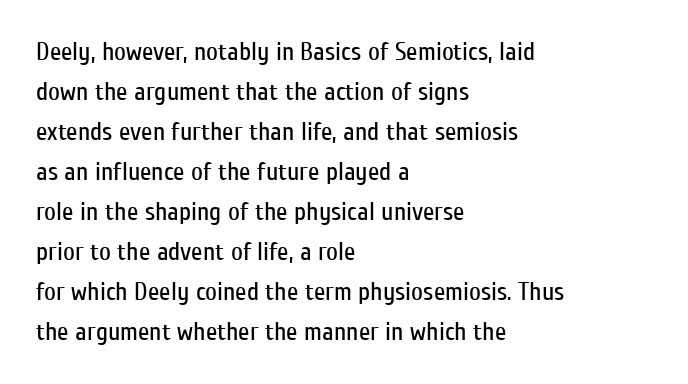
The image shows 26 px text type, upright; set left-aligned, normal line spacing (1.54x), normal letter spacing, not underlined.
